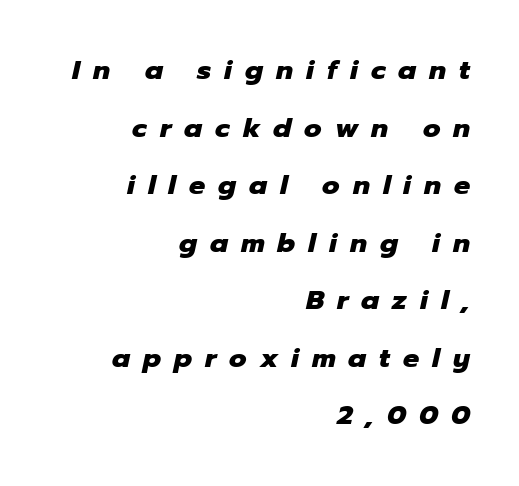
The paragraph shown leans on its right margin. These lines stand farther apart than default settings would place them. These words are printed bold, with thick strokes throughout. The lettering tilts uniformly, giving the passage an italic look. Inter-character spacing is expanded well beyond the font's built-in metrics. Unmarked baselines from the first word to the last.
